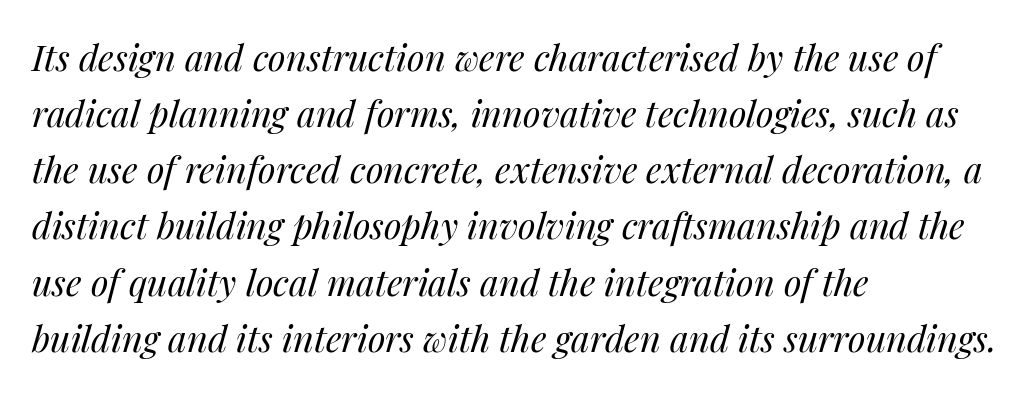
Q: Is the text bold? A: No.
Q: Is the text italic (slanted)? A: Yes, it leans right by about 14 degrees.
Q: Is the text underlined? A: No.
Q: How is the paragraph aligned? A: Left-aligned.
Q: Is the spacing between letters normal or unusually wide? A: Normal.
Q: Is the spacing between lines tight, normal or loose? A: Normal.
Q: Width (condensed, normal, or wide)? A: Normal.
Q: Stroke contrast? A: Medium.
Q: x-height? A: Medium.
Q: Monospaced? A: No.
